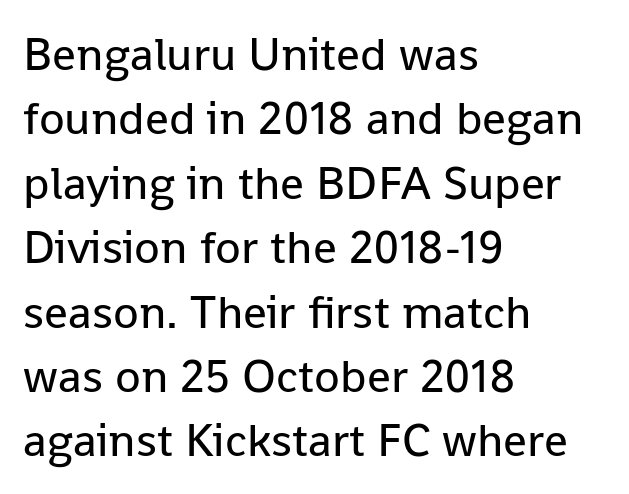
Q: Is the text bold? A: No.
Q: Is the text italic (slanted)? A: No, it is upright.
Q: Is the typeface a serif or a sans-serif typeface? A: Sans-serif.
Q: Is the text underlined? A: No.
Q: How is the paragraph aligned? A: Left-aligned.
Q: Is the spacing between letters normal or unusually wide? A: Normal.
Q: Is the spacing between lines tight, normal or loose? A: Normal.
Q: Width (condensed, normal, or wide)? A: Normal.
Q: Stroke contrast? A: Low.
Q: x-height? A: Medium.
Q: Monospaced? A: No.
